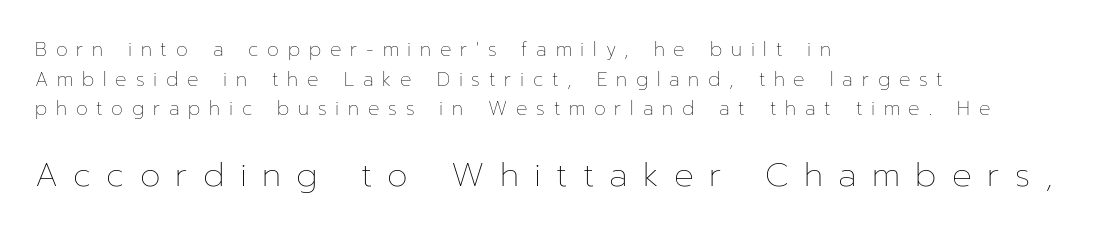
Q: Is the text bold? A: No.
Q: Is the text italic (slanted)? A: No, it is upright.
Q: Is the text underlined? A: No.
Q: How is the paragraph aligned? A: Left-aligned.
Q: Is the spacing between letters normal or unusually wide? A: Unusually wide.
Q: Is the spacing between lines tight, normal or loose? A: Normal.
Q: Which block of text is set in a larger size, the first (top) or the second (bottom)? A: The second (bottom) one.
Q: Width (condensed, normal, or wide)? A: Normal.
Q: Stroke contrast? A: Low.
Q: x-height? A: Medium.
Q: Monospaced? A: No.
